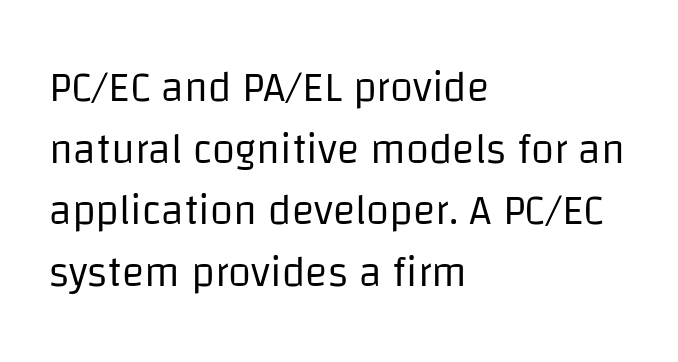
{"serif": "no", "italic": "no", "bold": "no", "weight": "regular", "width": "normal", "stroke_contrast": "low", "x_height": "large", "monospaced": "no", "underline": "no", "align": "left", "line_spacing": "normal", "line_spacing_ratio": 1.47, "letter_spacing": "normal", "letter_spacing_em": 0.0, "glyph_px": 42}
